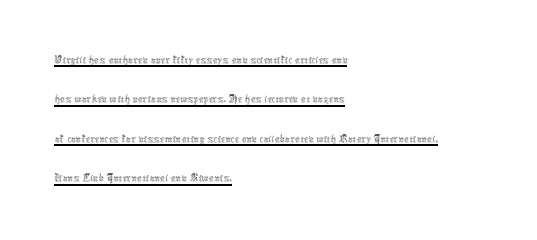
{"italic": "no", "bold": "no", "underline": "yes", "align": "left", "line_spacing": "normal", "line_spacing_ratio": 1.58, "letter_spacing": "normal", "letter_spacing_em": 0.0, "glyph_px": 25}
